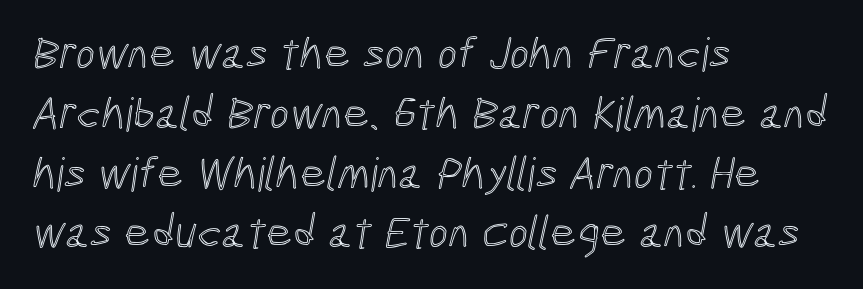
The image shows 46 px condensed type; set left-aligned, normal line spacing (1.3x), normal letter spacing, not underlined; a medium x-height.
